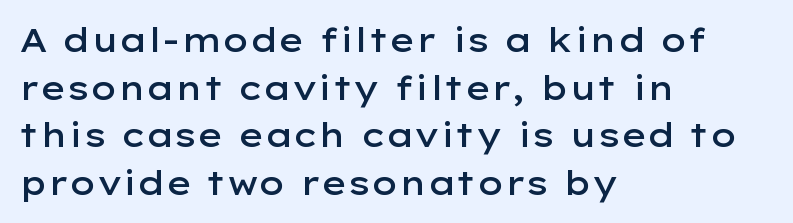
{"serif": "no", "italic": "no", "bold": "semi", "weight": "semibold", "width": "wide", "stroke_contrast": "low", "x_height": "medium", "monospaced": "no", "underline": "no", "align": "left", "line_spacing": "normal", "line_spacing_ratio": 1.44, "letter_spacing": "normal", "letter_spacing_em": 0.0, "glyph_px": 33}
